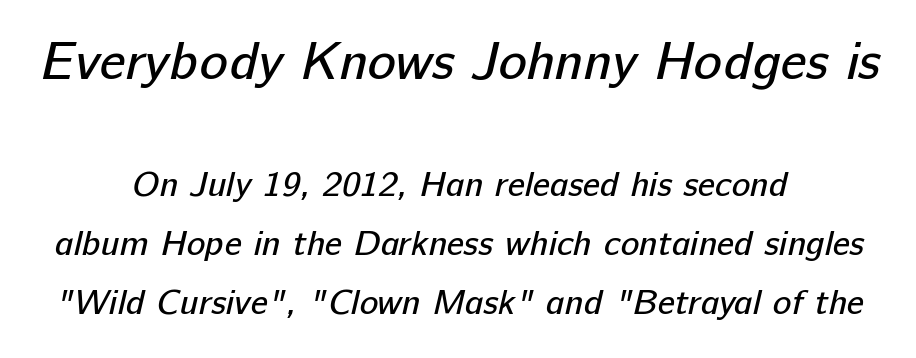
Q: Is the text bold? A: No.
Q: Is the typeface a serif or a sans-serif typeface? A: Sans-serif.
Q: Is the text underlined? A: No.
Q: How is the paragraph aligned? A: Centered.
Q: Is the spacing between letters normal or unusually wide? A: Normal.
Q: Is the spacing between lines tight, normal or loose? A: Normal.
Q: Which block of text is set in a larger size, the first (top) or the second (bottom)? A: The first (top) one.
Q: Width (condensed, normal, or wide)? A: Normal.
Q: Stroke contrast? A: Low.
Q: x-height? A: Medium.
Q: Monospaced? A: No.
